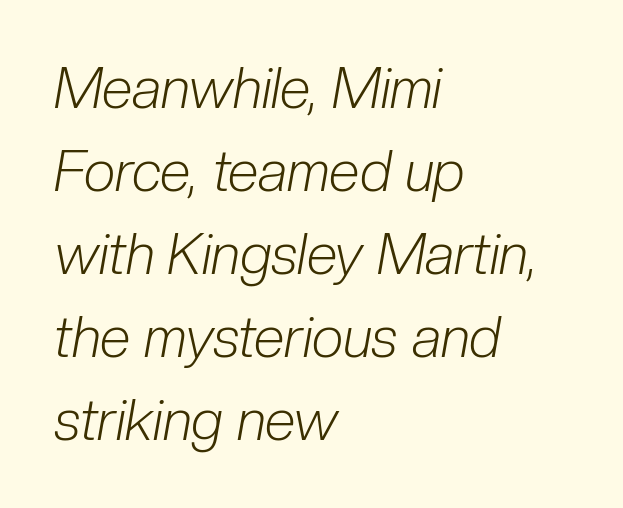
Is the block centered? No — it sits flush against the left margin. This is oblique type, the kind used for emphasis or titles. The letterforms sit shoulder to shoulder at normal distance. Descenders are the only things crossing below the line. The font sits on the lighter half of the weight spectrum, regular included. Varying glyph widths throughout — classic text-font behaviour.
